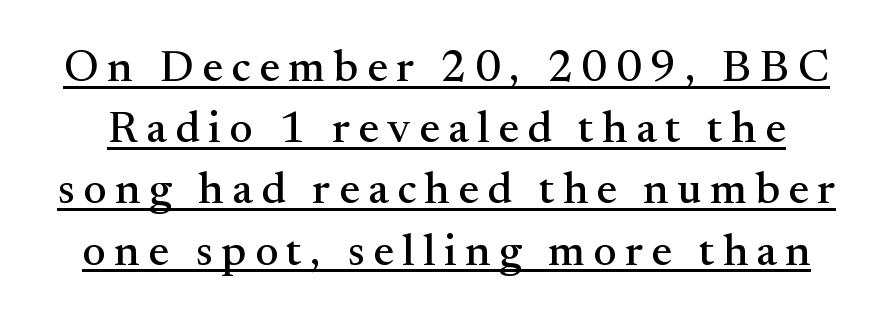
Every word sits above its own underline. Normally led — the rows are evenly, conventionally spaced. It's the straight-up-and-down kind of type. Little horizontal feet cap the strokes, marking this as serif type.
